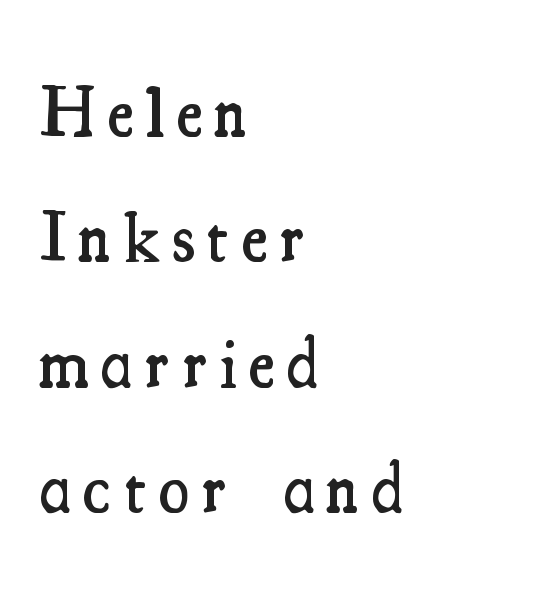
{"serif": "yes", "italic": "no", "bold": "semi", "weight": "semibold", "width": "condensed", "stroke_contrast": "medium", "x_height": "small", "monospaced": "no", "underline": "no", "align": "left", "line_spacing_ratio": 1.79, "glyph_px": 70}
